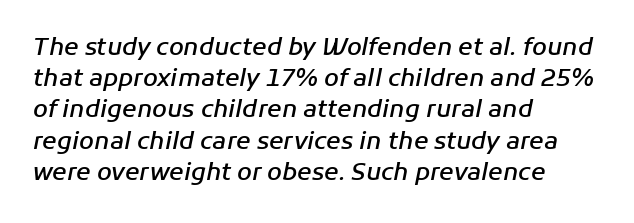
Q: Is the text bold? A: Semi-bold.
Q: Is the text italic (slanted)? A: Yes, it leans right by about 11 degrees.
Q: Is the text underlined? A: No.
Q: How is the paragraph aligned? A: Left-aligned.
Q: Is the spacing between letters normal or unusually wide? A: Normal.
Q: Is the spacing between lines tight, normal or loose? A: Normal.
